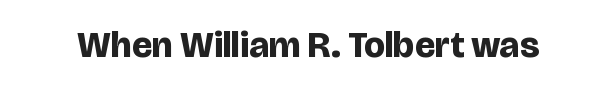
The image shows 37 px bold sans-serif type, upright; set normal letter spacing, not underlined; low stroke contrast and a large x-height.
